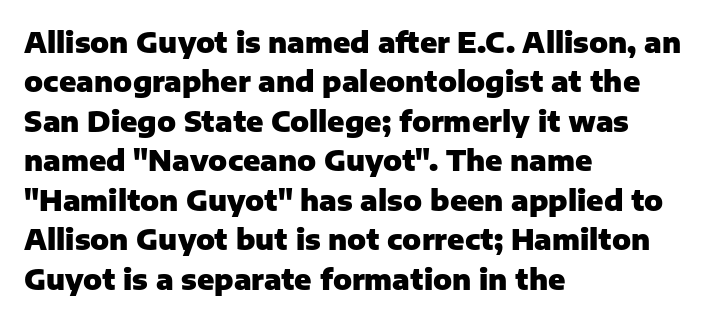
The image shows 28 px heavy sans-serif type, upright; set left-aligned, normal line spacing (1.41x), normal letter spacing, not underlined; low stroke contrast and a medium x-height.
